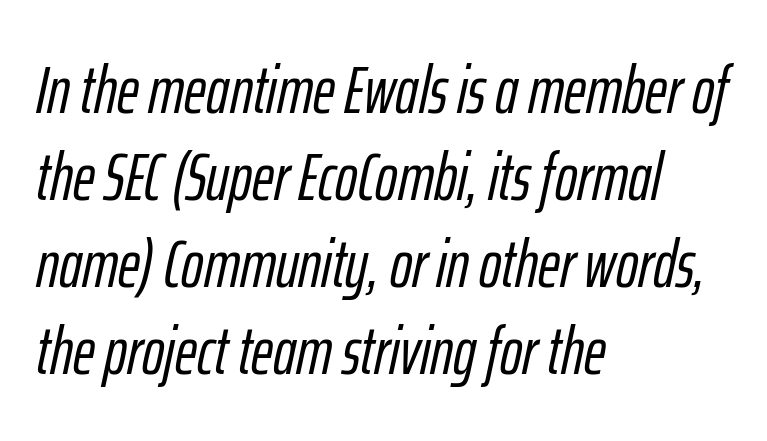
The image shows 67 px condensed type, italic (leaning right); set left-aligned, normal line spacing (1.3x), normal letter spacing, not underlined; low stroke contrast and a medium x-height.
